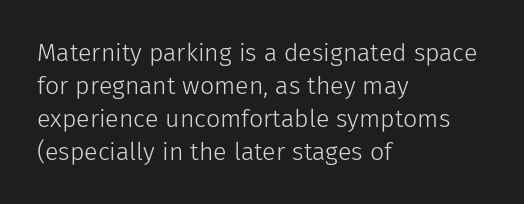
The image shows 25 px text type, upright; set left-aligned, normal line spacing (1.32x), normal letter spacing, not underlined.
